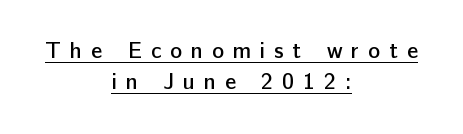
{"italic": "no", "bold": "semi", "underline": "yes", "align": "center", "line_spacing": "normal", "line_spacing_ratio": 1.39, "letter_spacing": "wide", "letter_spacing_em": 0.41, "glyph_px": 22}
